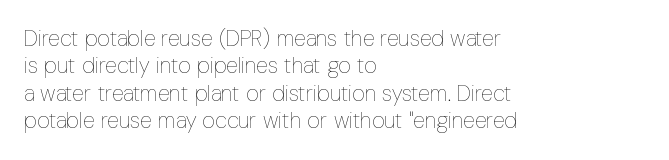
Q: Is the text bold? A: No.
Q: Is the text italic (slanted)? A: No, it is upright.
Q: Is the text underlined? A: No.
Q: How is the paragraph aligned? A: Left-aligned.
Q: Is the spacing between letters normal or unusually wide? A: Normal.
Q: Is the spacing between lines tight, normal or loose? A: Normal.
